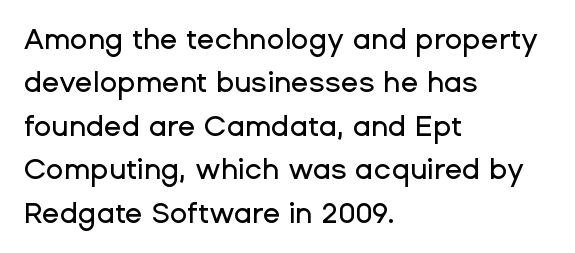
Q: Is the text italic (slanted)? A: No, it is upright.
Q: Is the typeface a serif or a sans-serif typeface? A: Sans-serif.
Q: Is the text underlined? A: No.
Q: How is the paragraph aligned? A: Left-aligned.
Q: Is the spacing between letters normal or unusually wide? A: Normal.
Q: Is the spacing between lines tight, normal or loose? A: Normal.
Q: Width (condensed, normal, or wide)? A: Normal.
Q: Stroke contrast? A: Low.
Q: x-height? A: Medium.
Q: Monospaced? A: No.
